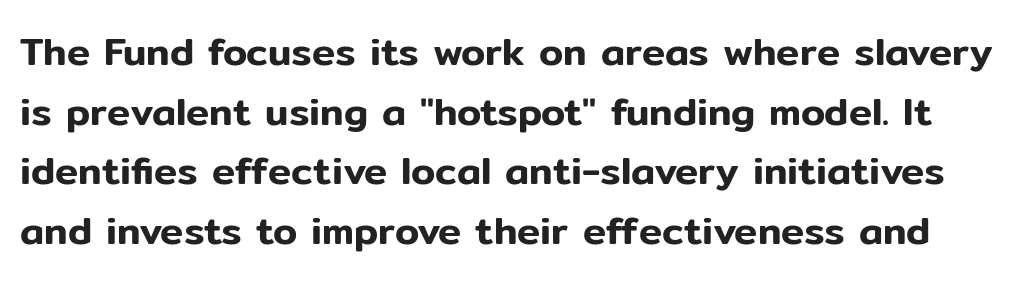
Q: Is the text italic (slanted)? A: No, it is upright.
Q: Is the typeface a serif or a sans-serif typeface? A: Sans-serif.
Q: Is the text underlined? A: No.
Q: Is the spacing between letters normal or unusually wide? A: Normal.
Q: Is the spacing between lines tight, normal or loose? A: Normal.
Q: Width (condensed, normal, or wide)? A: Normal.
Q: Stroke contrast? A: Low.
Q: x-height? A: Medium.
Q: Monospaced? A: No.
